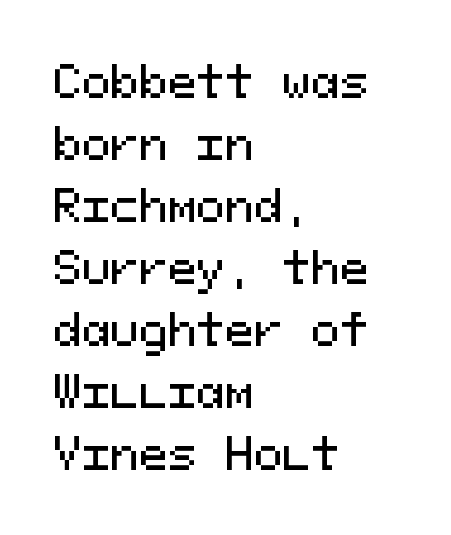
The image shows 43 px sans-serif type, upright, monospaced; set left-aligned, normal line spacing (1.44x), normal letter spacing, not underlined; medium stroke contrast and a medium x-height.
